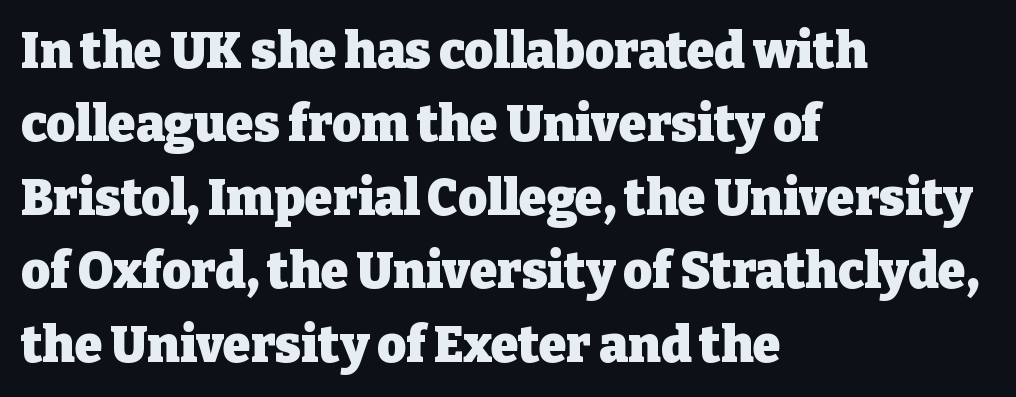
Q: Is the text bold? A: Yes.
Q: Is the text italic (slanted)? A: No, it is upright.
Q: Is the typeface a serif or a sans-serif typeface? A: Serif.
Q: Is the text underlined? A: No.
Q: How is the paragraph aligned? A: Left-aligned.
Q: Is the spacing between letters normal or unusually wide? A: Normal.
Q: Is the spacing between lines tight, normal or loose? A: Normal.
Q: Width (condensed, normal, or wide)? A: Normal.
Q: Stroke contrast? A: Low.
Q: x-height? A: Medium.
Q: Monospaced? A: No.
